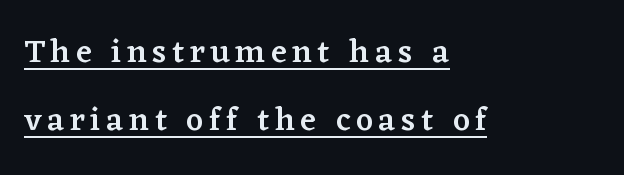
Horizontal bands of white between lines are thick stripes. Font category for this specimen: serif. Students, observe the line beneath the letters — that is underlining. Spacing verdict: proportional, widths tailored to each character. The typography opts for an upright posture over an oblique one. On the weight axis this lands at semibold, roughly 600.
